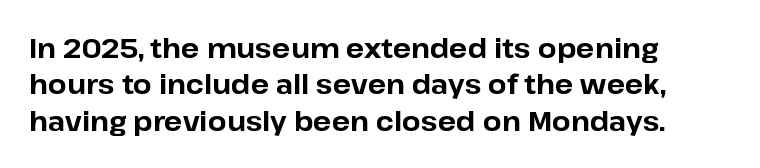
Q: Is the text bold? A: Yes.
Q: Is the text italic (slanted)? A: No, it is upright.
Q: Is the text underlined? A: No.
Q: How is the paragraph aligned? A: Left-aligned.
Q: Is the spacing between letters normal or unusually wide? A: Normal.
Q: Is the spacing between lines tight, normal or loose? A: Normal.
